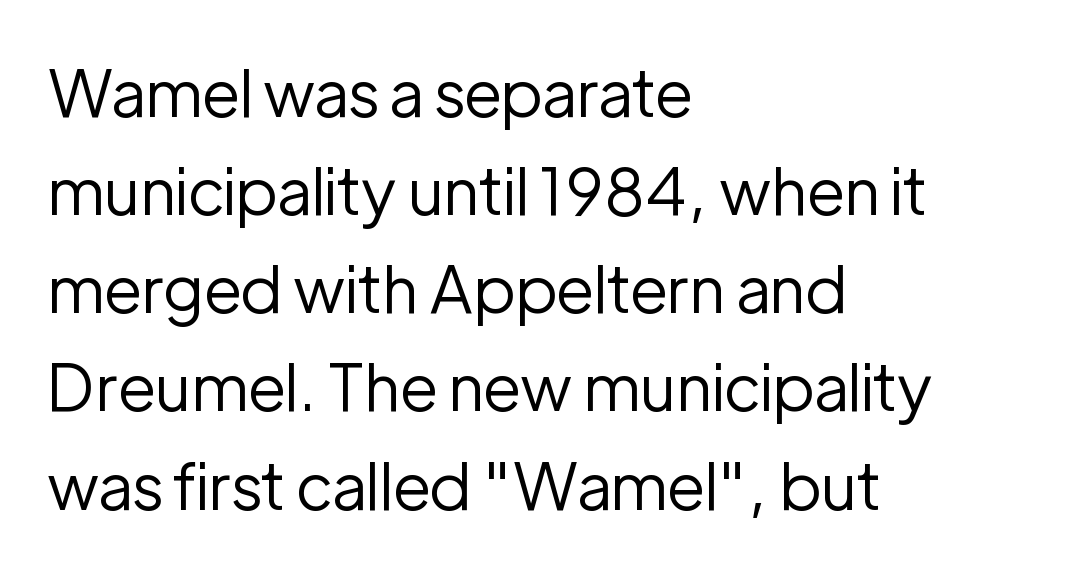
{"serif": "no", "italic": "no", "bold": "no", "weight": "regular", "width": "normal", "stroke_contrast": "low", "x_height": "medium", "monospaced": "no", "underline": "no", "align": "left", "line_spacing": "normal", "line_spacing_ratio": 1.51, "letter_spacing": "normal", "letter_spacing_em": 0.0, "glyph_px": 65}
